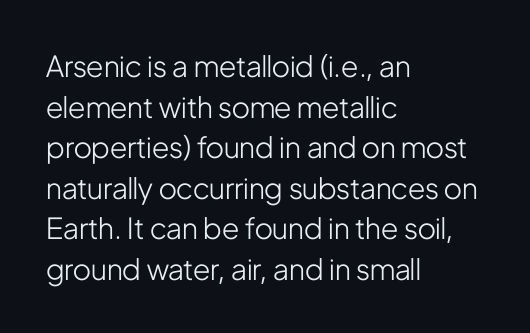
{"serif": "no", "italic": "no", "bold": "no", "weight": "light", "width": "condensed", "stroke_contrast": "low", "x_height": "medium", "monospaced": "no", "underline": "no", "align": "left", "line_spacing": "normal", "line_spacing_ratio": 1.4, "letter_spacing": "normal", "letter_spacing_em": 0.0, "glyph_px": 29}
